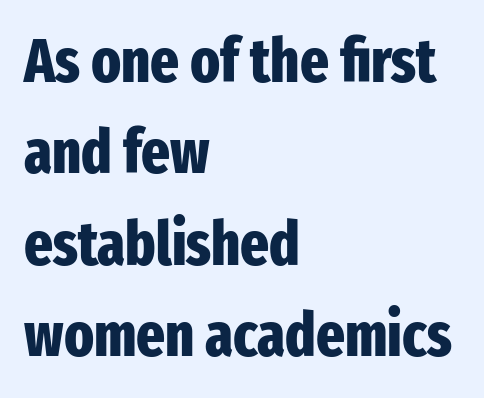
Q: Is the text bold? A: Yes.
Q: Is the text italic (slanted)? A: No, it is upright.
Q: Is the typeface a serif or a sans-serif typeface? A: Sans-serif.
Q: Is the text underlined? A: No.
Q: How is the paragraph aligned? A: Left-aligned.
Q: Is the spacing between letters normal or unusually wide? A: Normal.
Q: Is the spacing between lines tight, normal or loose? A: Normal.
Q: Width (condensed, normal, or wide)? A: Condensed.
Q: Stroke contrast? A: Low.
Q: x-height? A: Medium.
Q: Monospaced? A: No.
